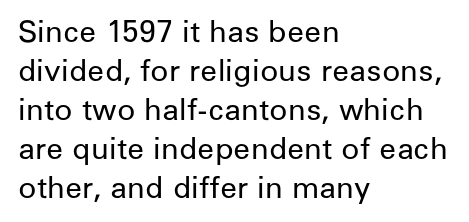
Q: Is the text bold? A: No.
Q: Is the text italic (slanted)? A: No, it is upright.
Q: Is the typeface a serif or a sans-serif typeface? A: Sans-serif.
Q: Is the text underlined? A: No.
Q: How is the paragraph aligned? A: Left-aligned.
Q: Is the spacing between letters normal or unusually wide? A: Normal.
Q: Is the spacing between lines tight, normal or loose? A: Normal.
Q: Width (condensed, normal, or wide)? A: Normal.
Q: Stroke contrast? A: Low.
Q: x-height? A: Medium.
Q: Monospaced? A: No.
